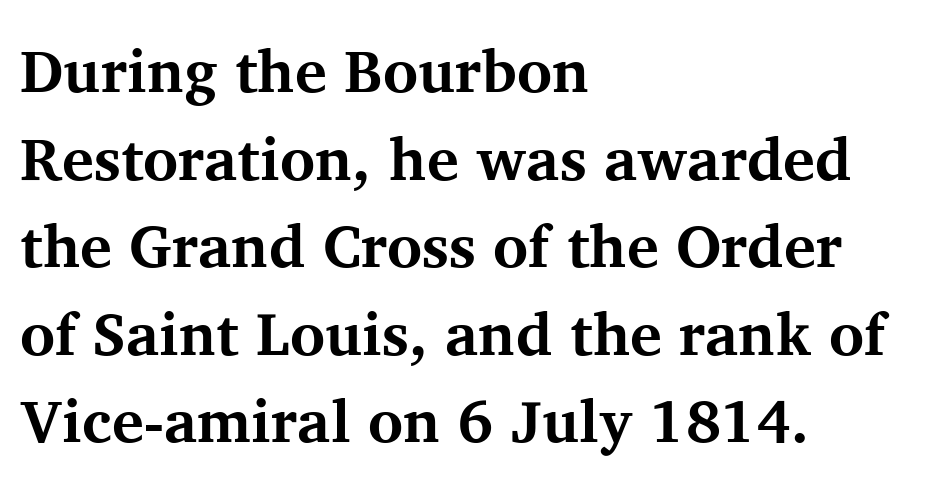
{"serif": "yes", "italic": "no", "bold": "yes", "weight": "bold", "width": "normal", "stroke_contrast": "medium", "x_height": "medium", "monospaced": "no", "underline": "no", "align": "left", "line_spacing": "normal", "line_spacing_ratio": 1.46, "letter_spacing": "normal", "letter_spacing_em": 0.0, "glyph_px": 60}
